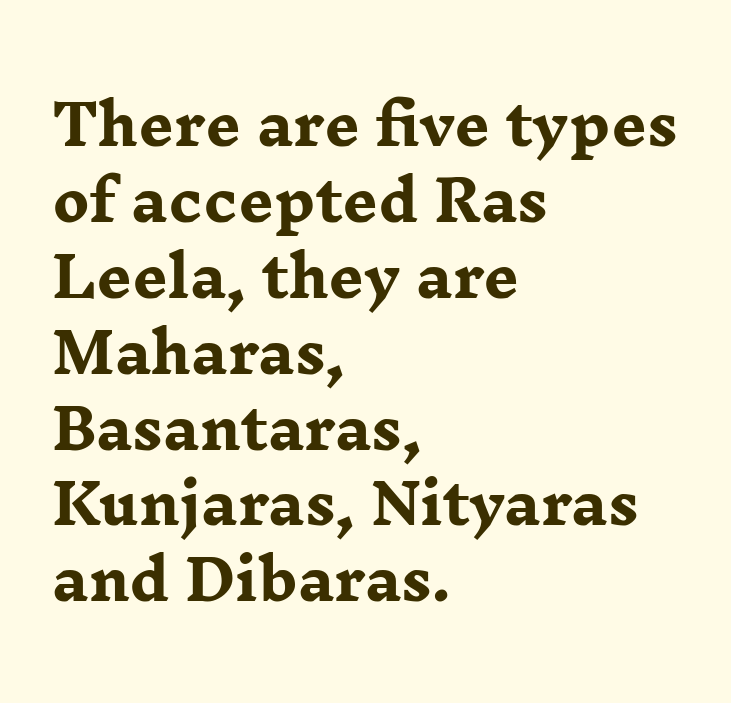
{"serif": "yes", "italic": "no", "bold": "yes", "weight": "heavy", "width": "wide", "stroke_contrast": "low", "x_height": "medium", "monospaced": "no", "underline": "no", "align": "left", "line_spacing": "normal", "line_spacing_ratio": 1.38, "letter_spacing": "normal", "letter_spacing_em": 0.0, "glyph_px": 55}
